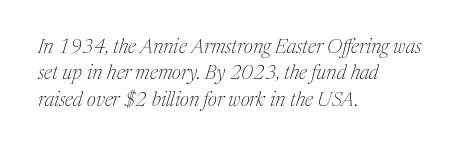
The glyphs look as if they've been sheared to an angle. What's the leading like? Ordinary, nothing unusual. Just letters on the line, the space beneath them empty. Left-aligned paragraph, ragged on the right.
